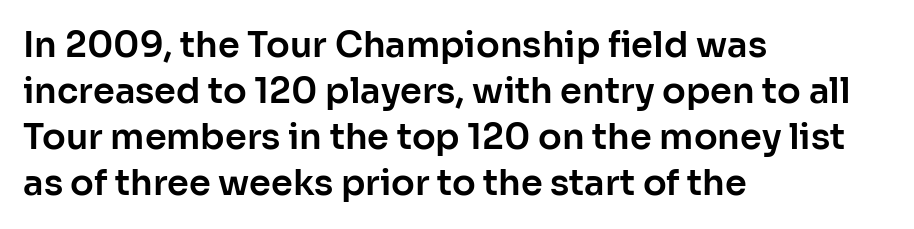
{"serif": "no", "italic": "no", "width": "normal", "stroke_contrast": "low", "x_height": "medium", "monospaced": "no", "underline": "no", "align": "left", "line_spacing": "normal", "line_spacing_ratio": 1.31, "letter_spacing": "normal", "letter_spacing_em": 0.0, "glyph_px": 35}
